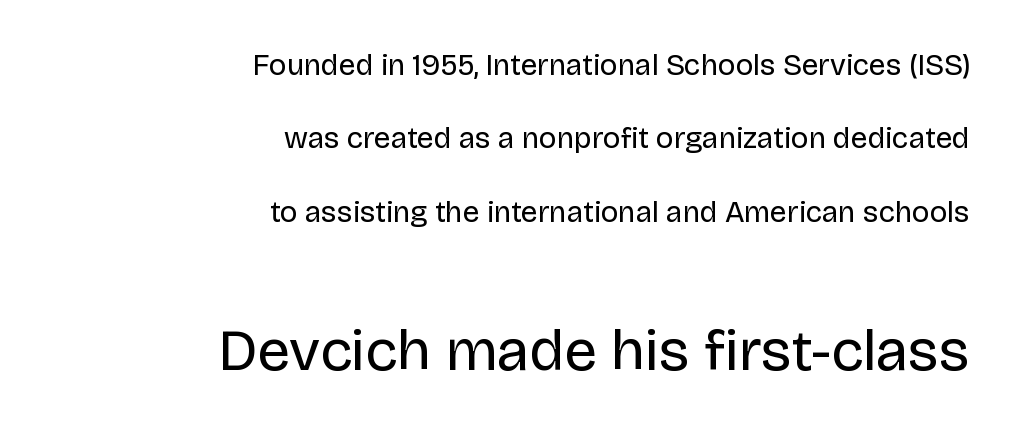
Nope, not italic — everything's standing straight. What stands out about the letter spacing? Nothing — it is the standard amount. The rendering uses natural spacing where letterforms have individual widths. Caption: upper text group reduced, lower text group enlarged.
